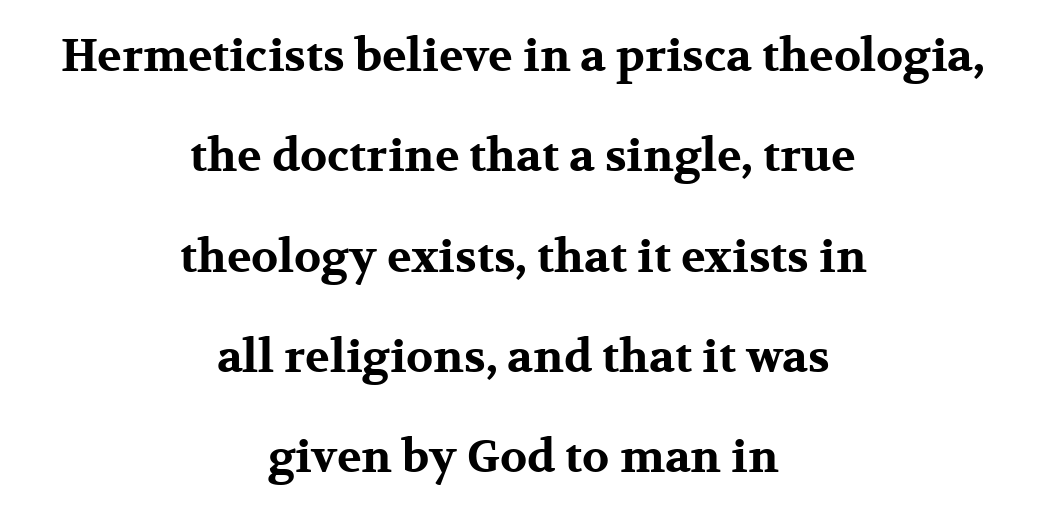
Quick note: interline space is abundant. Which margin do the lines hug? Neither — every line sits in the middle. The letters carry serifs — small finishing strokes at the ends of their stems. Quick note: underline off. Notice how the stems are strictly vertical — no italics here. Set as a true bold cut, around the 700 mark.
